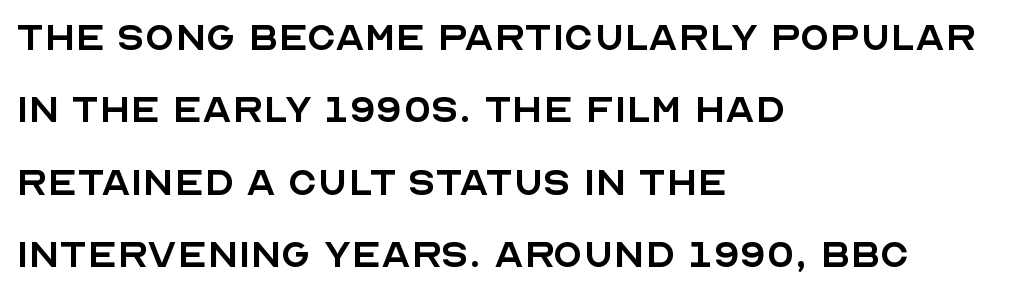
{"serif": "no", "italic": "no", "bold": "no", "weight": "regular", "width": "normal", "x_height": "large", "monospaced": "no", "underline": "no", "align": "left", "line_spacing": "normal", "line_spacing_ratio": 1.51, "letter_spacing": "normal", "letter_spacing_em": 0.0, "glyph_px": 48}
